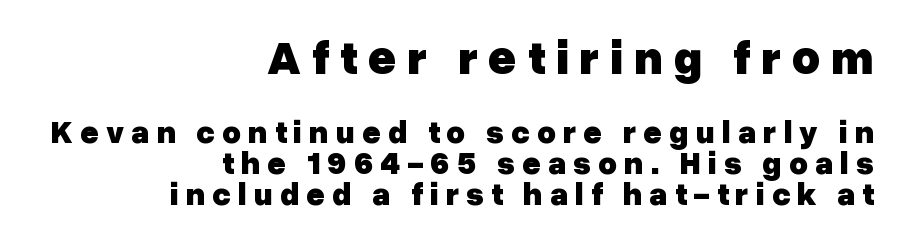
Q: Is the text bold? A: Yes.
Q: Is the text italic (slanted)? A: No, it is upright.
Q: Is the typeface a serif or a sans-serif typeface? A: Sans-serif.
Q: Is the text underlined? A: No.
Q: How is the paragraph aligned? A: Right-aligned.
Q: Is the spacing between letters normal or unusually wide? A: Unusually wide.
Q: Is the spacing between lines tight, normal or loose? A: Tight.
Q: Which block of text is set in a larger size, the first (top) or the second (bottom)? A: The first (top) one.
Q: Width (condensed, normal, or wide)? A: Normal.
Q: Stroke contrast? A: Low.
Q: x-height? A: Medium.
Q: Monospaced? A: No.
